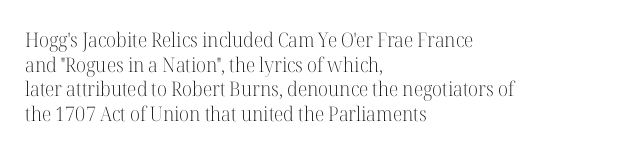
Q: Is the text bold? A: No.
Q: Is the text italic (slanted)? A: No, it is upright.
Q: Is the text underlined? A: No.
Q: How is the paragraph aligned? A: Left-aligned.
Q: Is the spacing between letters normal or unusually wide? A: Normal.
